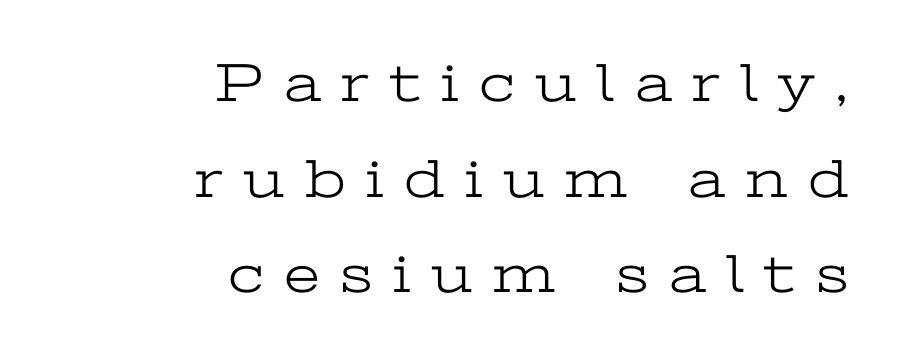
{"serif": "yes", "italic": "no", "bold": "no", "weight": "light", "width": "wide", "stroke_contrast": "low", "x_height": "medium", "monospaced": "no", "underline": "no", "align": "right", "line_spacing_ratio": 1.74, "letter_spacing": "wide", "letter_spacing_em": 0.37, "glyph_px": 55}
